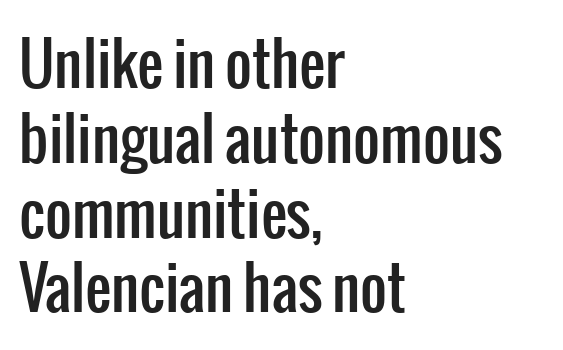
{"serif": "no", "italic": "no", "width": "condensed", "stroke_contrast": "low", "x_height": "medium", "monospaced": "no", "underline": "no", "align": "left", "line_spacing": "normal", "line_spacing_ratio": 1.29, "letter_spacing": "normal", "letter_spacing_em": 0.0, "glyph_px": 58}
